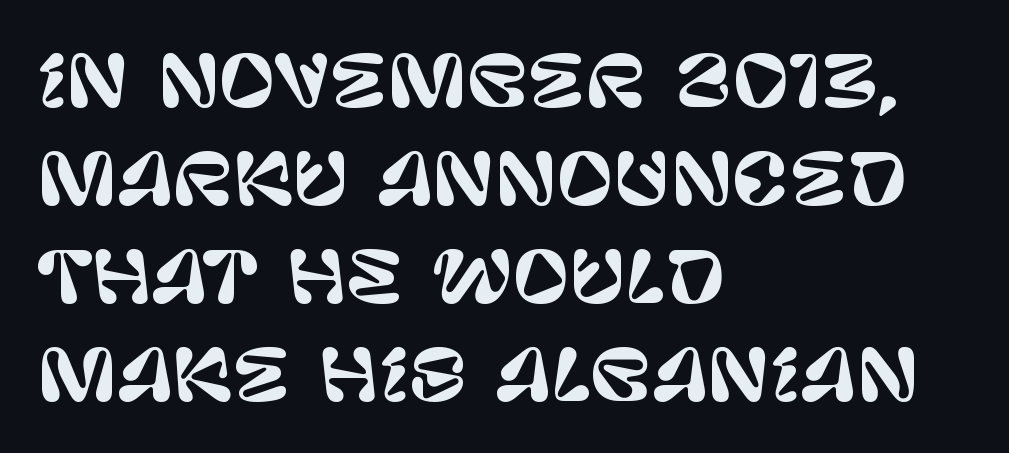
Q: Is the text italic (slanted)? A: Yes.
Q: Is the typeface a serif or a sans-serif typeface? A: Sans-serif.
Q: Is the text underlined? A: No.
Q: How is the paragraph aligned? A: Left-aligned.
Q: Is the spacing between letters normal or unusually wide? A: Normal.
Q: Is the spacing between lines tight, normal or loose? A: Normal.
Q: Width (condensed, normal, or wide)? A: Normal.
Q: Stroke contrast? A: Low.
Q: x-height? A: Large.
Q: Monospaced? A: No.
